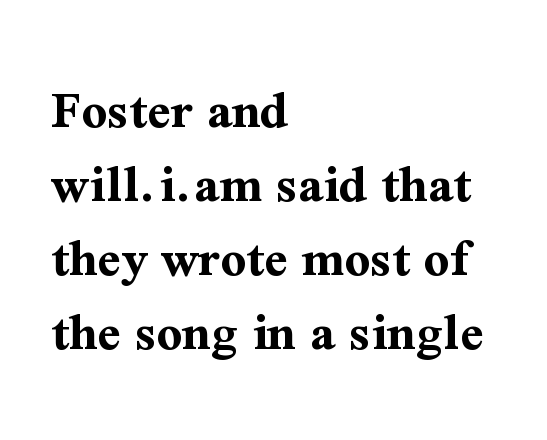
{"serif": "yes", "italic": "no", "bold": "yes", "weight": "bold", "width": "normal", "stroke_contrast": "medium", "x_height": "medium", "monospaced": "no", "underline": "no", "align": "left", "line_spacing": "normal", "line_spacing_ratio": 1.32, "letter_spacing": "normal", "letter_spacing_em": 0.0, "glyph_px": 56}
